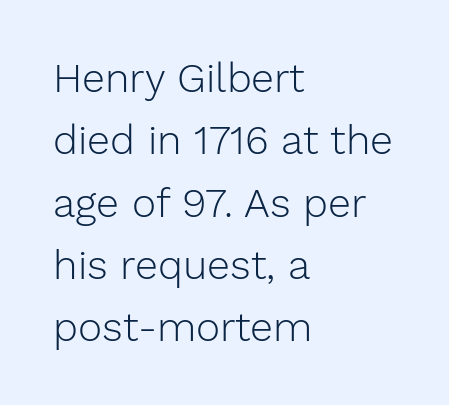
The image shows 41 px light sans-serif type, upright; set left-aligned, normal line spacing (1.52x), normal letter spacing, not underlined; low stroke contrast and a medium x-height.
